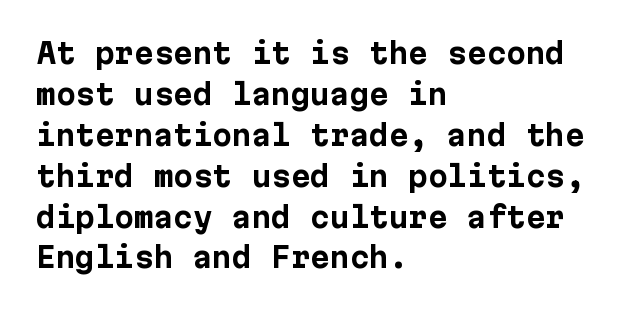
These lines carry a lot of weight — the face is fully bold. You could call the tracking neutral — neither tight nor loose. In CSS terms this would be text-align: left. Ascenders rise straight up at ninety degrees. The gap between lines stays unmarked.
